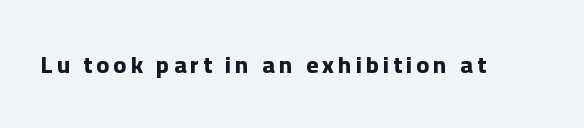
The image shows 24 px bold type, upright; set not underlined.
